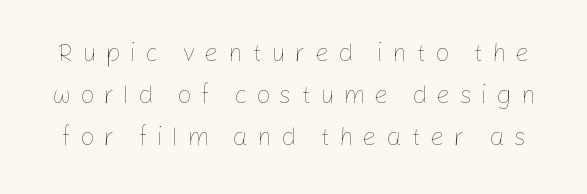
Style check: upright. The letters are spread apart with noticeably loose tracking. What's the leading like? Ordinary, nothing unusual. Quick note: underline off. Stem width sits at or under what a default text font uses.
